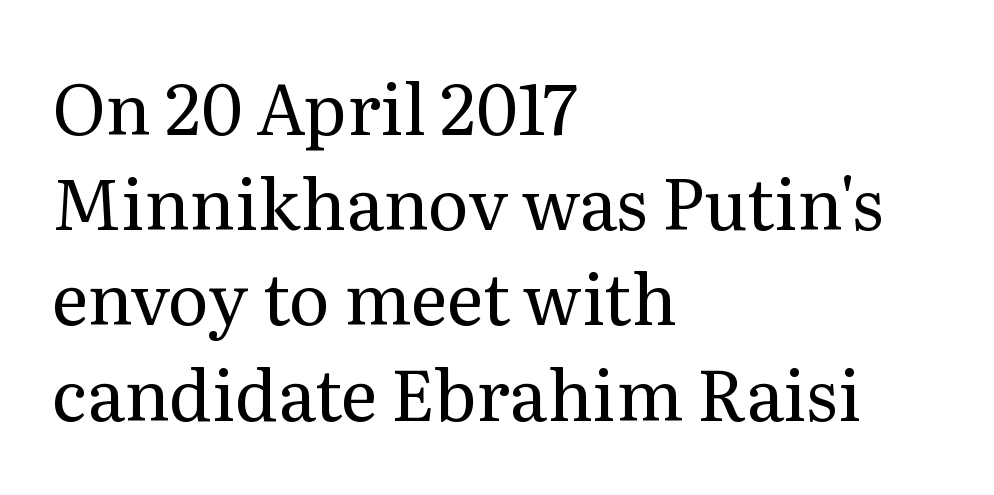
Nobody touched the tracking dial on this one. The leading is moderate, giving the passage an even texture. This is roman type, the default non-slanted kind. Font category for this specimen: serif. These glyphs show unthickened strokes, regular width or finer.
